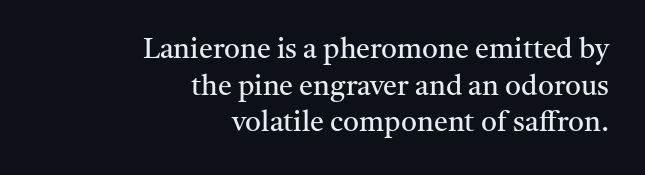
The baseline area is clear. Summary of weight: not heavy and not bold. Old-style or modern, the face here clearly has serifs. The line-height multiplier appears to be the usual default. The line texture is even and compact thanks to regular tracking.
